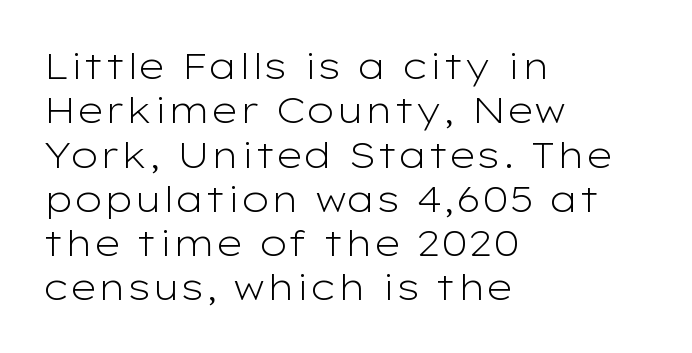
{"serif": "no", "italic": "no", "bold": "no", "weight": "light", "width": "wide", "stroke_contrast": "low", "x_height": "medium", "monospaced": "no", "underline": "no", "align": "left", "line_spacing_ratio": 1.23, "letter_spacing": "normal", "letter_spacing_em": 0.0, "glyph_px": 36}
